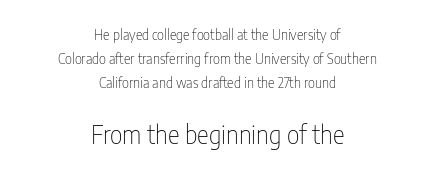
The image shows 25 px text type, upright; set centered, line spacing 1.73x, normal letter spacing, not underlined; the second (bottom) block is 1.79x larger.
